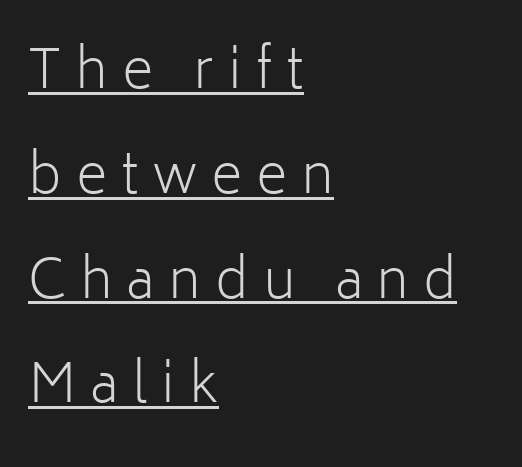
The image shows 54 px light sans-serif type, upright; set left-aligned, loose line spacing (1.94x), unusually wide letter spacing (+0.26 em), underlined; low stroke contrast and a medium x-height.
